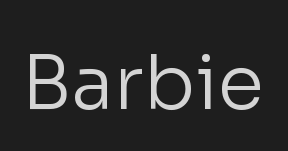
The rendering uses natural spacing where letterforms have individual widths. Default kerning and tracking; the words read as compact shapes. Do the letters lean? They stand straight. Honestly, there is no underline to notice here at all. Each letter's strokes conclude bluntly, with no projecting serifs. Is this a heavy cut? Hardly; it is regular or lighter.
